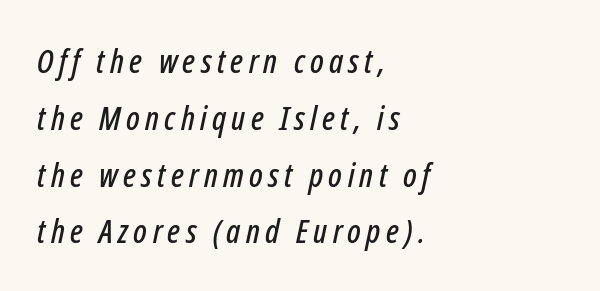
The image shows 33 px condensed type, italic (leaning right); set left-aligned, line spacing 1.72x, not underlined; low stroke contrast and a medium x-height.
